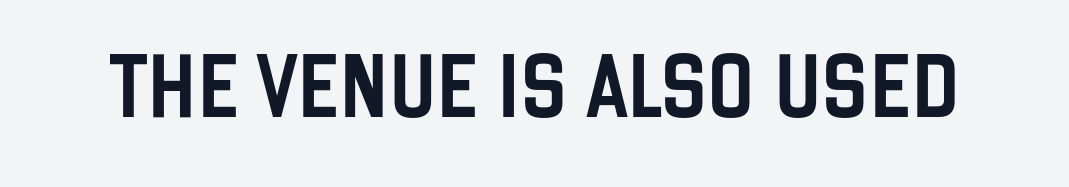
The image shows 63 px condensed sans-serif type, upright; set normal letter spacing, not underlined; low stroke contrast and a large x-height.
